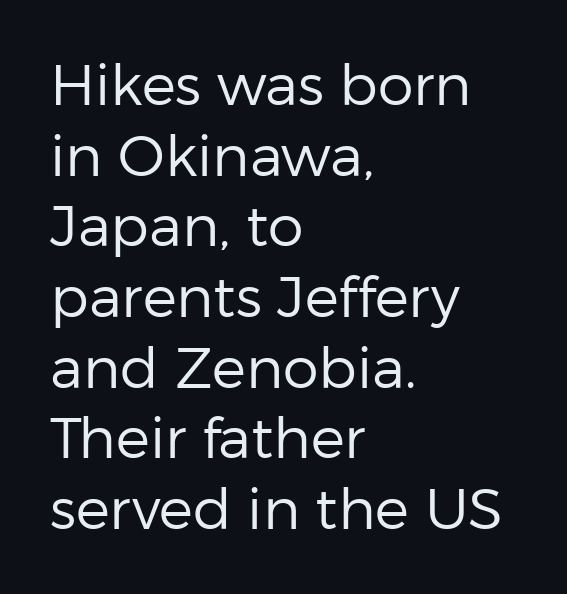
{"serif": "no", "italic": "no", "bold": "no", "weight": "regular", "width": "normal", "stroke_contrast": "low", "x_height": "medium", "monospaced": "no", "underline": "no", "align": "left", "line_spacing_ratio": 1.24, "letter_spacing": "normal", "letter_spacing_em": 0.0, "glyph_px": 57}
